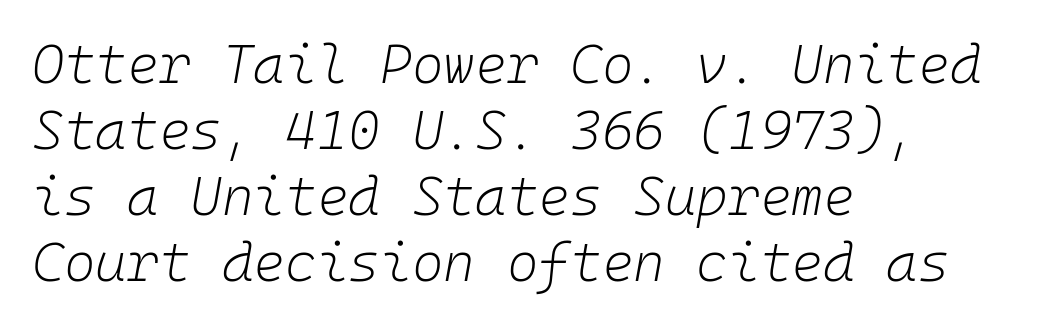
{"italic": "yes", "lean": "right", "slant_degrees": 10, "bold": "no", "weight": "light", "width": "normal", "stroke_contrast": "low", "x_height": "medium", "monospaced": "yes", "underline": "no", "align": "left", "line_spacing_ratio": 1.22, "letter_spacing": "normal", "letter_spacing_em": 0.0, "glyph_px": 54}
